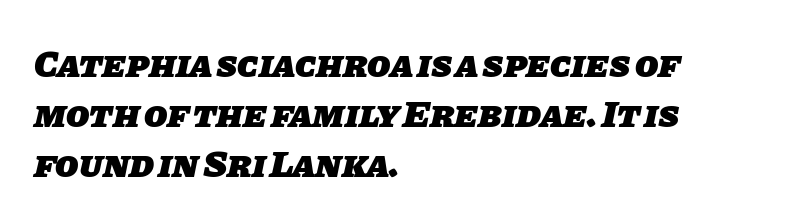
Honestly, there is no underline to notice here at all. Do the characters align in a grid? No, the font is proportional. Caption: bold face, heavy strokes. Reading down the block, your eye returns to a fixed left position each line.
